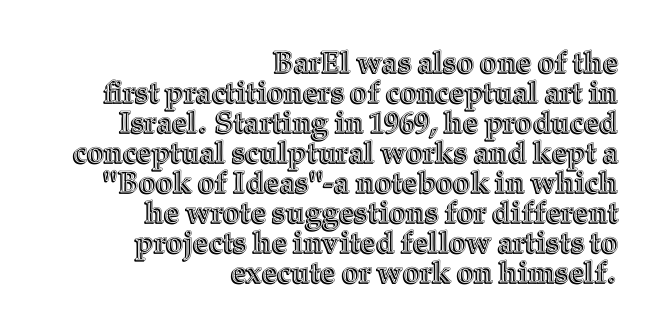
Italic? Not at all — the glyphs are vertical. Nobody touched the tracking dial on this one. Reading down the column, the eye jumps only a short way to each next line. Character widths vary here, with narrow letters taking less room than wide ones.
